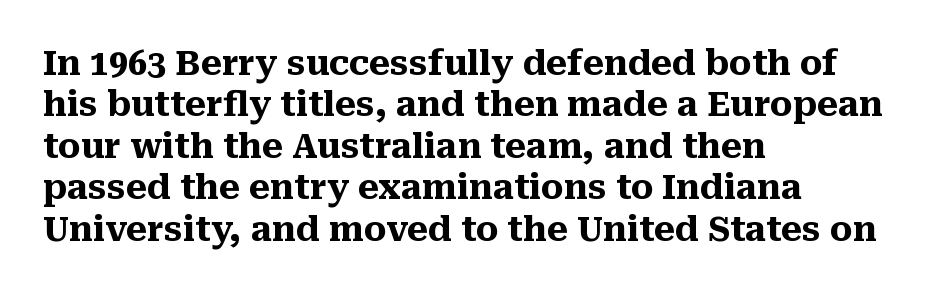
{"serif": "yes", "italic": "no", "bold": "yes", "weight": "heavy", "width": "normal", "stroke_contrast": "medium", "x_height": "medium", "monospaced": "no", "underline": "no", "align": "left", "line_spacing_ratio": 1.22, "letter_spacing": "normal", "letter_spacing_em": 0.0, "glyph_px": 34}
